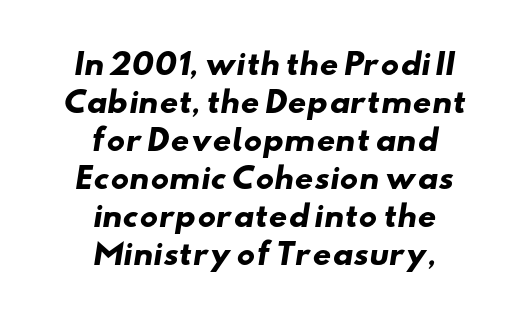
Look at the stroke-to-counter ratio: heavy, a bold. These lines are rendered in a variable-pitch font. Is the block centered? Yes — each line is placed symmetrically about the middle. The block of text has a typical density, with ordinary space between rows.
